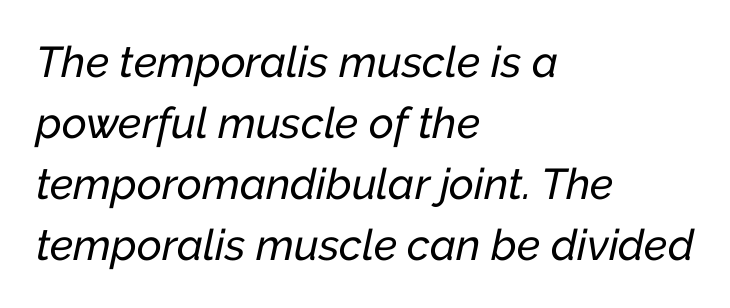
The image shows 43 px text type, italic (leaning right); set left-aligned, normal line spacing (1.42x), normal letter spacing, not underlined; low stroke contrast and a medium x-height.
